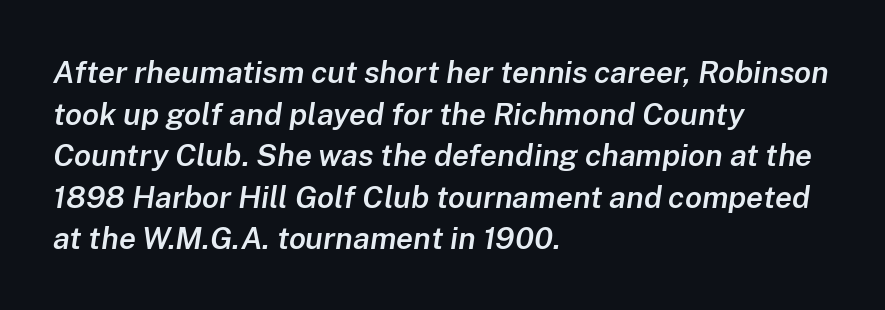
The image shows 31 px semibold type, italic (leaning right); set left-aligned, normal line spacing (1.34x), normal letter spacing, not underlined; low stroke contrast and a medium x-height.
